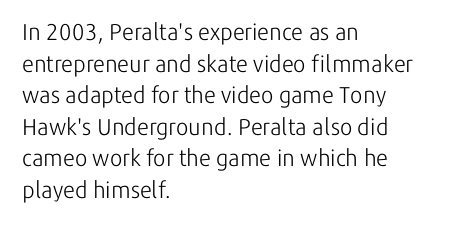
The strokes are not fattened; the text isn't bold. Beneath every word, the page is bare. Every row of glyphs begins at an identical x-position on the left. In terms of posture, this sample is upright.
